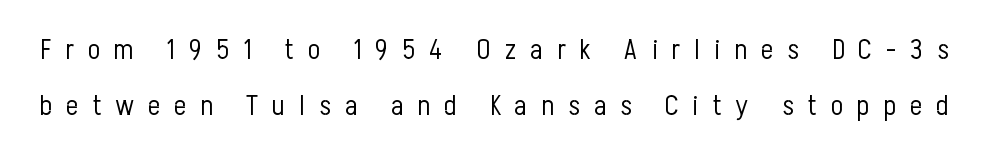
The image shows 29 px light, condensed sans-serif type, upright; set loose line spacing (1.93x), unusually wide letter spacing (+0.48 em), not underlined; low stroke contrast and a medium x-height.
